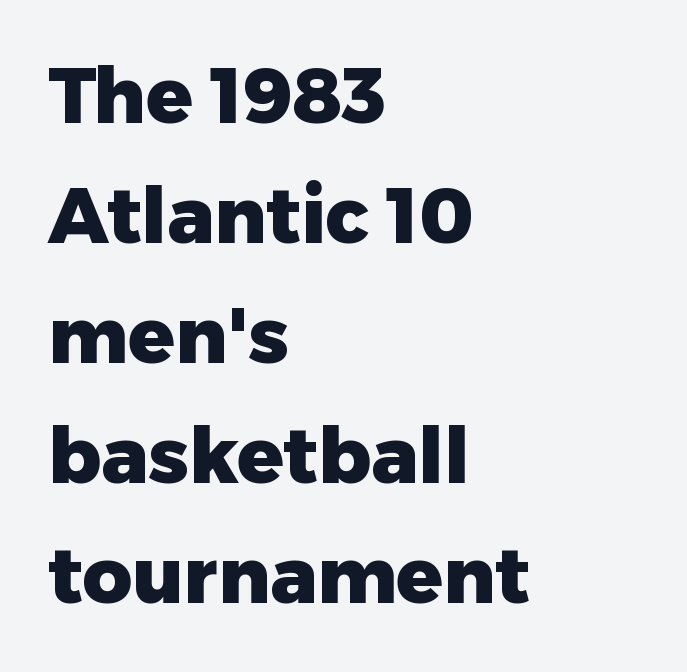
The image shows 77 px heavy sans-serif type, upright; set left-aligned, normal line spacing (1.56x), normal letter spacing, not underlined; low stroke contrast and a medium x-height.
